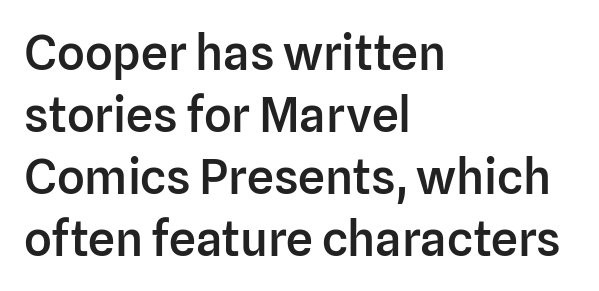
{"serif": "no", "italic": "no", "bold": "semi", "weight": "semibold", "width": "normal", "stroke_contrast": "low", "x_height": "medium", "monospaced": "no", "underline": "no", "align": "left", "line_spacing": "normal", "line_spacing_ratio": 1.29, "letter_spacing": "normal", "letter_spacing_em": 0.0, "glyph_px": 48}
